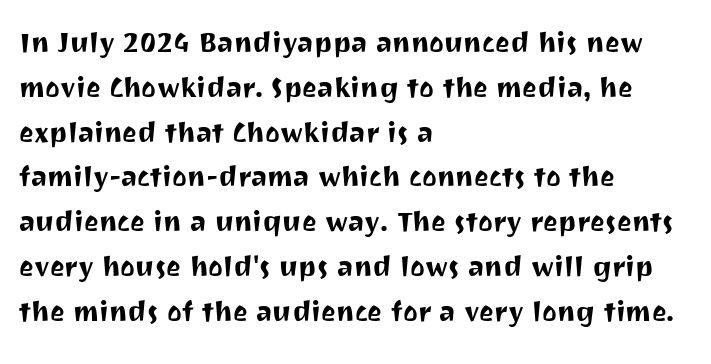
The image shows 35 px sans-serif type, upright; set left-aligned, normal line spacing (1.28x), normal letter spacing, not underlined; medium stroke contrast and a medium x-height.
